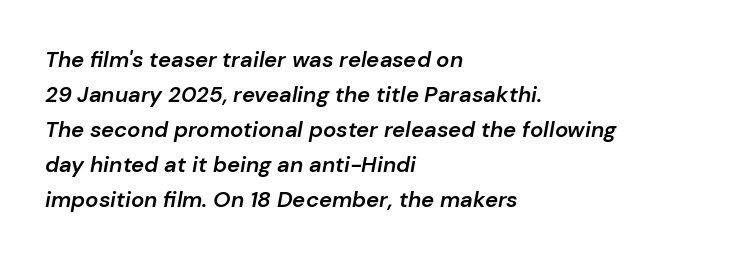
Check the space under the baseline: it is left empty. The paragraph shown leans on its left margin. Typesetter's note: demi weight, one step under bold. In terms of letterspacing, this is plain default setting.
